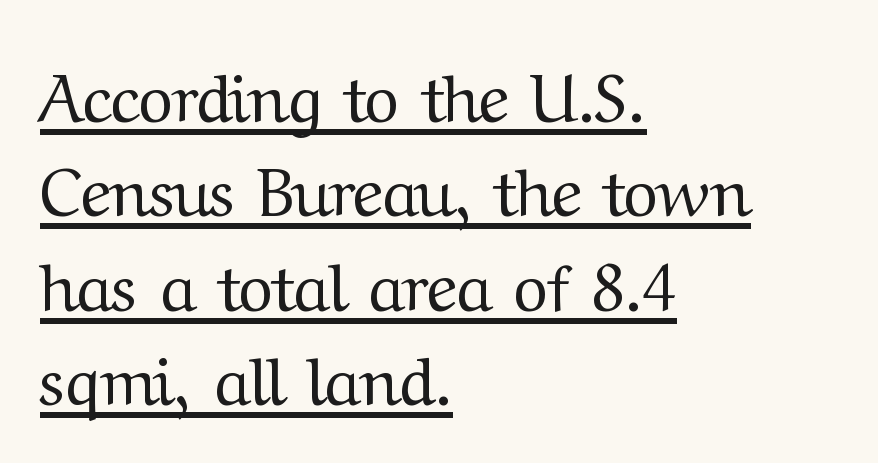
{"serif": "yes", "italic": "no", "bold": "no", "weight": "regular", "width": "normal", "stroke_contrast": "medium", "x_height": "medium", "monospaced": "no", "underline": "yes", "align": "left", "line_spacing": "normal", "line_spacing_ratio": 1.41, "letter_spacing": "normal", "letter_spacing_em": 0.0, "glyph_px": 67}
